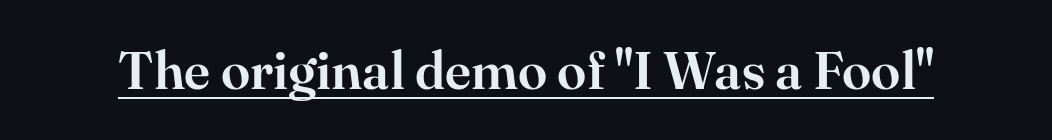
Q: Is the text italic (slanted)? A: No, it is upright.
Q: Is the typeface a serif or a sans-serif typeface? A: Serif.
Q: Is the text underlined? A: Yes.
Q: Is the spacing between letters normal or unusually wide? A: Normal.
Q: Width (condensed, normal, or wide)? A: Normal.
Q: Stroke contrast? A: High.
Q: x-height? A: Small.
Q: Monospaced? A: No.
